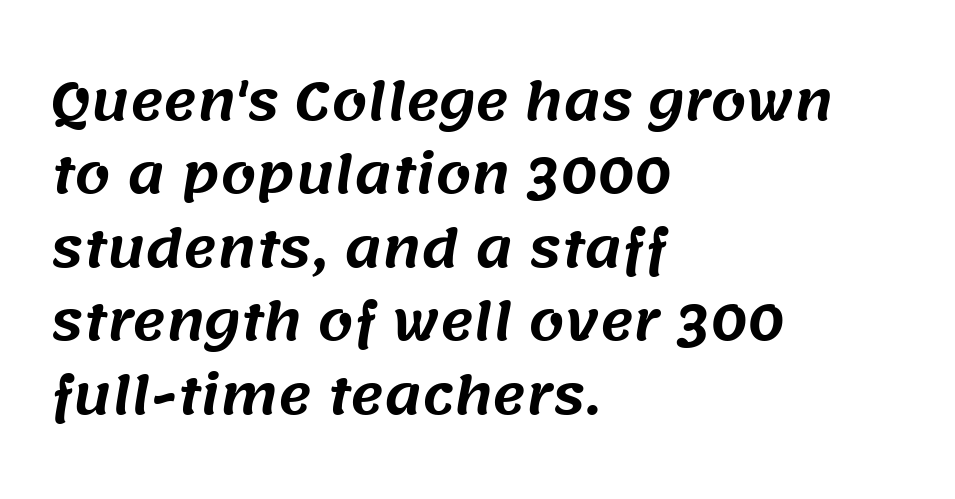
{"serif": "no", "width": "normal", "stroke_contrast": "medium", "x_height": "large", "monospaced": "no", "underline": "no", "align": "left", "line_spacing": "normal", "line_spacing_ratio": 1.44, "letter_spacing": "normal", "letter_spacing_em": 0.0, "glyph_px": 51}
